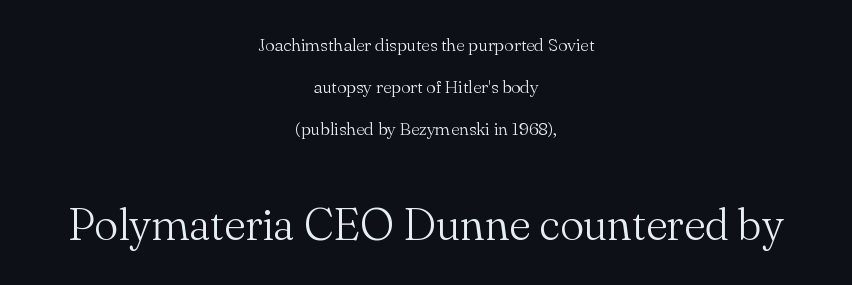
The space between consecutive lines is lavish. Tracking here is standard; glyphs follow each other at the usual distance. The font is comparable to plain body text, perhaps lighter. Clear beneath every line of the passage. Compared with a flush-left layout, this one balances lines on the center instead.
